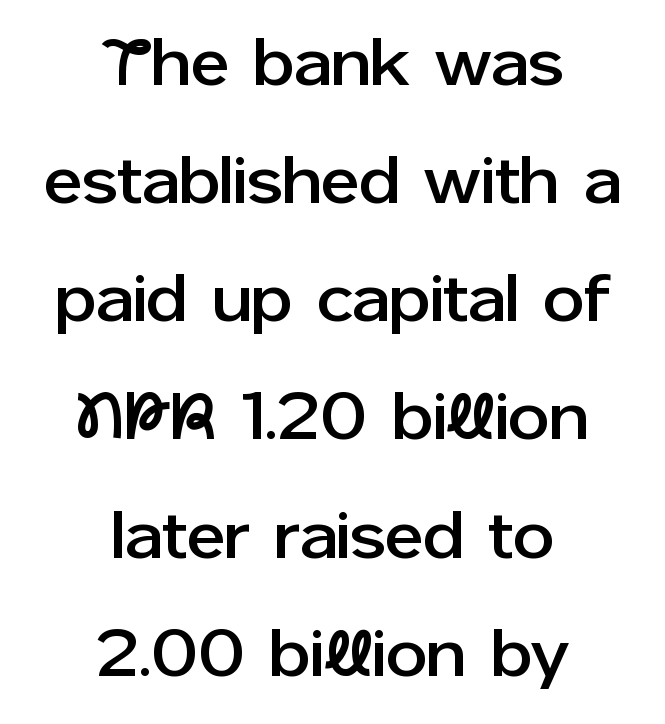
{"serif": "no", "italic": "no", "width": "normal", "stroke_contrast": "low", "x_height": "medium", "monospaced": "no", "underline": "no", "align": "center", "line_spacing_ratio": 1.79, "letter_spacing": "normal", "letter_spacing_em": 0.0, "glyph_px": 66}
